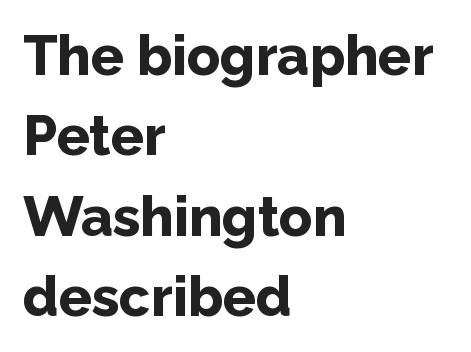
Q: Is the text bold? A: Yes.
Q: Is the text italic (slanted)? A: No, it is upright.
Q: Is the typeface a serif or a sans-serif typeface? A: Sans-serif.
Q: Is the text underlined? A: No.
Q: How is the paragraph aligned? A: Left-aligned.
Q: Is the spacing between letters normal or unusually wide? A: Normal.
Q: Is the spacing between lines tight, normal or loose? A: Normal.
Q: Width (condensed, normal, or wide)? A: Normal.
Q: Stroke contrast? A: Low.
Q: x-height? A: Medium.
Q: Monospaced? A: No.
